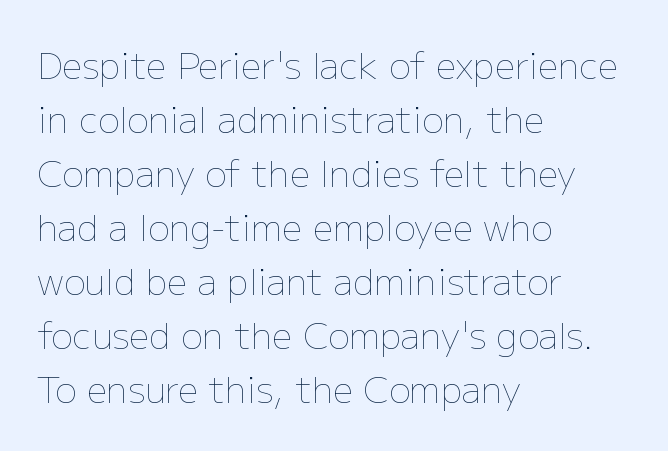
The image shows 36 px thin type, upright; set left-aligned, normal line spacing (1.5x), normal letter spacing, not underlined; low stroke contrast and a medium x-height.
